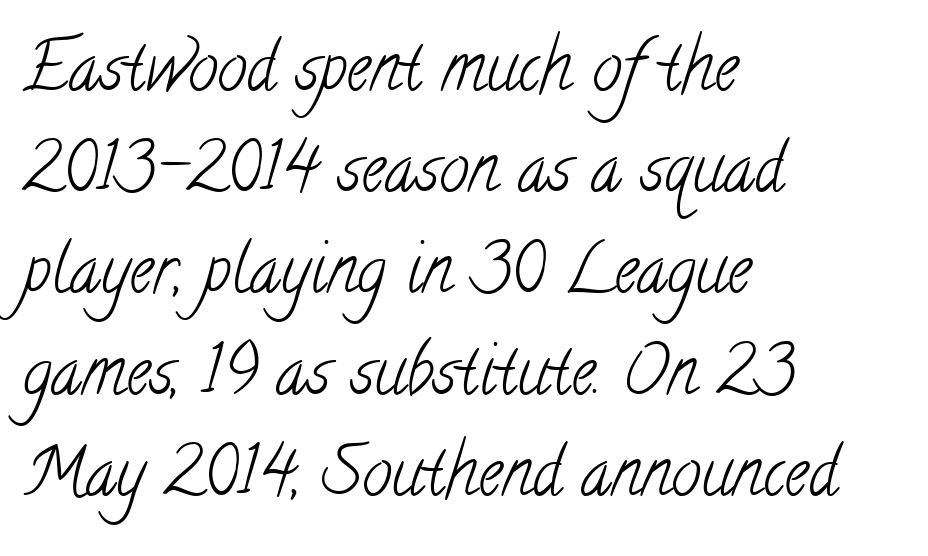
Q: Is the text bold? A: No.
Q: Is the typeface a serif or a sans-serif typeface? A: Serif.
Q: Is the text underlined? A: No.
Q: How is the paragraph aligned? A: Left-aligned.
Q: Is the spacing between letters normal or unusually wide? A: Normal.
Q: Is the spacing between lines tight, normal or loose? A: Normal.
Q: Width (condensed, normal, or wide)? A: Condensed.
Q: Stroke contrast? A: Low.
Q: x-height? A: Small.
Q: Monospaced? A: No.
